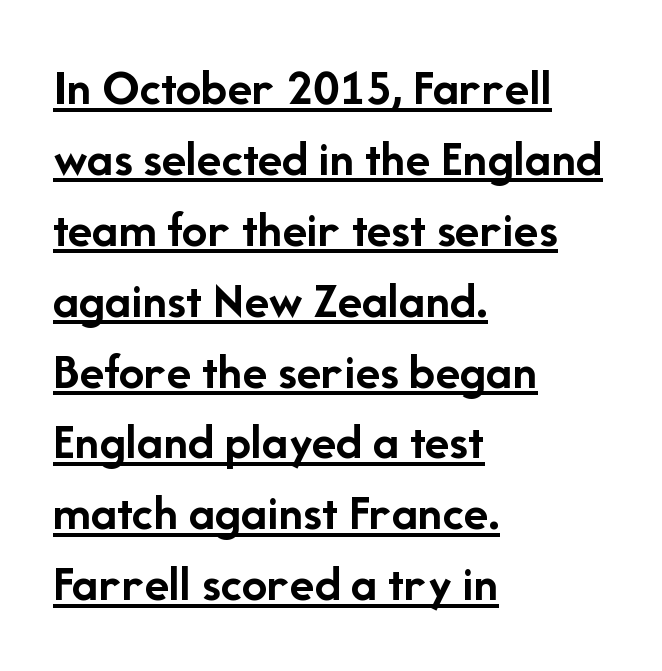
Q: Is the text bold? A: Yes.
Q: Is the text italic (slanted)? A: No, it is upright.
Q: Is the typeface a serif or a sans-serif typeface? A: Sans-serif.
Q: Is the text underlined? A: Yes.
Q: How is the paragraph aligned? A: Left-aligned.
Q: Is the spacing between letters normal or unusually wide? A: Normal.
Q: Is the spacing between lines tight, normal or loose? A: Normal.
Q: Width (condensed, normal, or wide)? A: Normal.
Q: Stroke contrast? A: Low.
Q: x-height? A: Medium.
Q: Monospaced? A: No.
